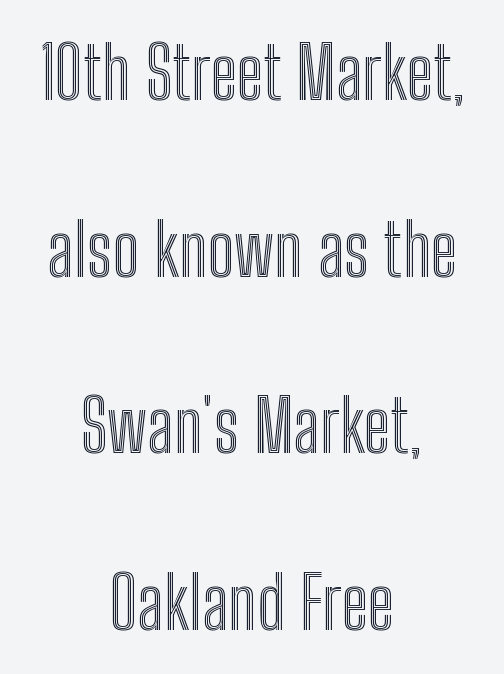
{"italic": "no", "width": "condensed", "x_height": "medium", "monospaced": "no", "underline": "no", "align": "center", "line_spacing": "loose", "line_spacing_ratio": 2.42, "letter_spacing": "normal", "letter_spacing_em": 0.0, "glyph_px": 73}
